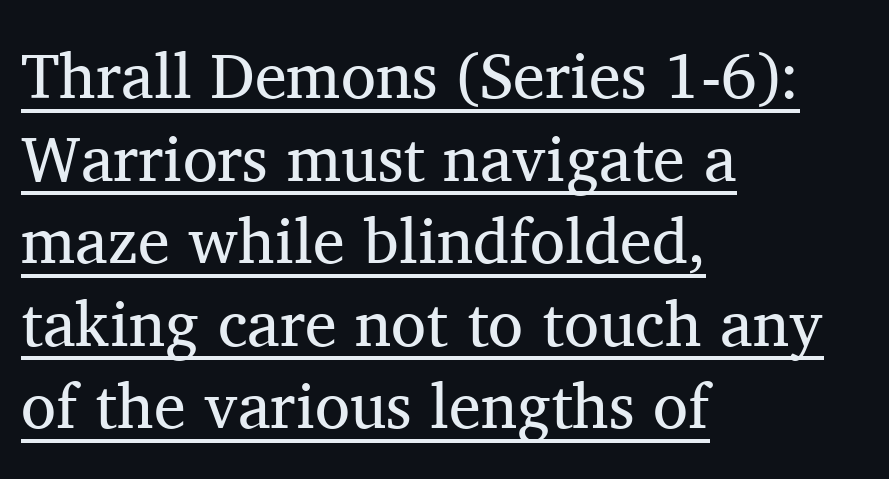
Q: Is the text bold? A: No.
Q: Is the text italic (slanted)? A: No, it is upright.
Q: Is the typeface a serif or a sans-serif typeface? A: Serif.
Q: Is the text underlined? A: Yes.
Q: How is the paragraph aligned? A: Left-aligned.
Q: Is the spacing between letters normal or unusually wide? A: Normal.
Q: Is the spacing between lines tight, normal or loose? A: Normal.
Q: Width (condensed, normal, or wide)? A: Normal.
Q: Stroke contrast? A: Medium.
Q: x-height? A: Medium.
Q: Monospaced? A: No.
